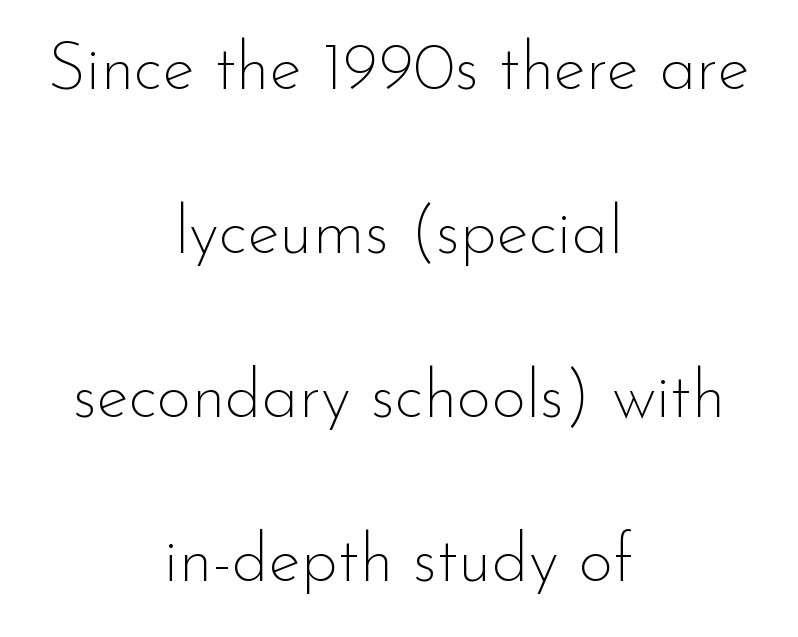
{"serif": "no", "italic": "no", "bold": "no", "weight": "thin", "width": "normal", "stroke_contrast": "low", "x_height": "small", "monospaced": "no", "underline": "no", "align": "center", "line_spacing": "loose", "line_spacing_ratio": 2.45, "letter_spacing": "normal", "letter_spacing_em": 0.0, "glyph_px": 67}
